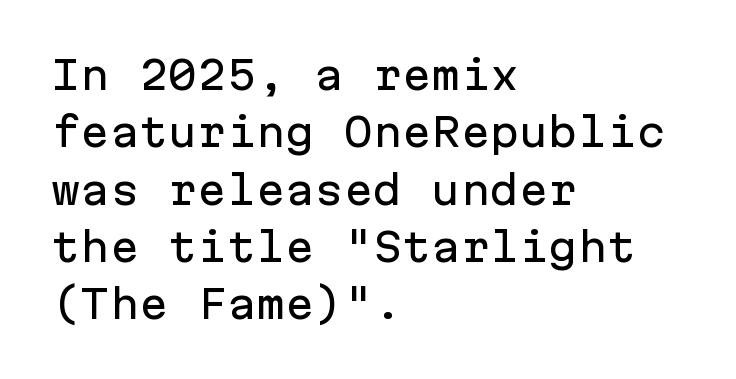
{"serif": "no", "italic": "no", "width": "normal", "stroke_contrast": "low", "x_height": "medium", "monospaced": "yes", "underline": "no", "align": "left", "line_spacing": "normal", "line_spacing_ratio": 1.47, "letter_spacing": "normal", "letter_spacing_em": 0.0, "glyph_px": 39}
